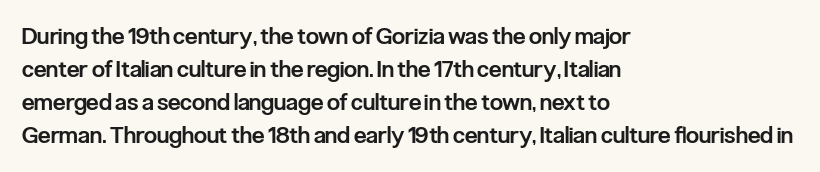
Default kerning and tracking; the words read as compact shapes. Quick note: interline space is typical. This rendering features lettering with no underline. Left-aligned paragraph, ragged on the right. The strokes are fattened partway — semibold, not bold. Italic: no, the glyphs are upright roman.
